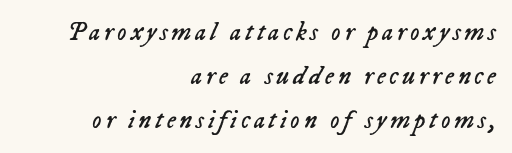
Bare-footed words on every line. The letters are slanted; this is an italic face. The leading is moderate, giving the passage an even texture. A quiet, ordinary-to-light weight characterises the typeface. The paragraph has a hard right edge and a soft left edge.
